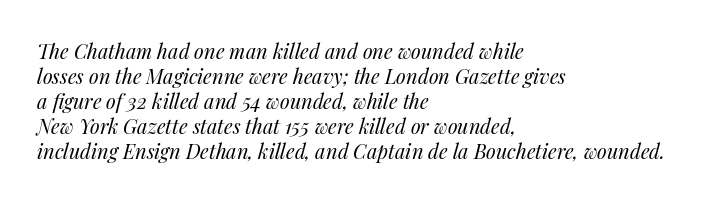
{"italic": "yes", "lean": "right", "slant_degrees": 14, "bold": "no", "underline": "no", "align": "left", "line_spacing": "normal", "line_spacing_ratio": 1.25, "letter_spacing": "normal", "letter_spacing_em": 0.0, "glyph_px": 20}
